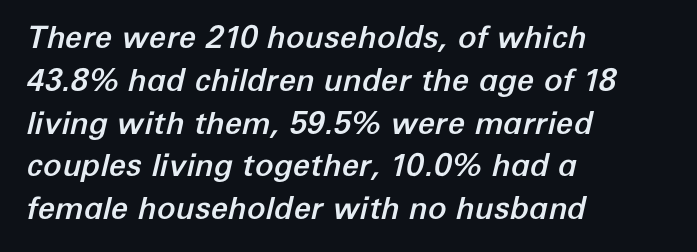
The image shows 31 px text type, italic (leaning right); set left-aligned, normal line spacing (1.38x), normal letter spacing, not underlined; low stroke contrast and a medium x-height.
